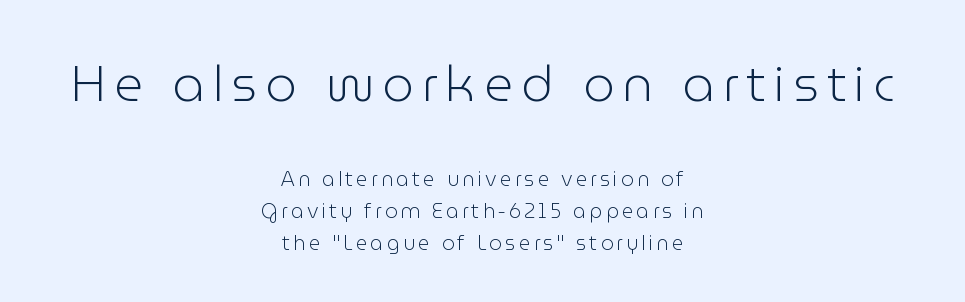
The image shows 50 px light sans-serif type, upright; set centered, normal line spacing (1.6x), not underlined; the first (top) block is 2.5x larger; low stroke contrast and a medium x-height.
